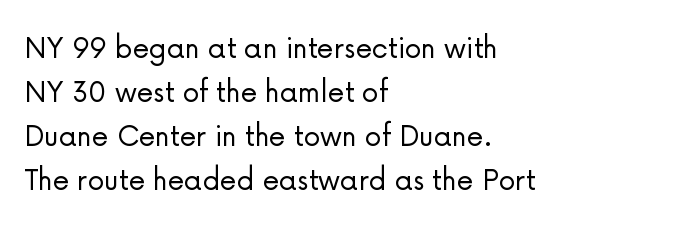
The image shows 34 px light sans-serif type, upright; set left-aligned, normal line spacing (1.29x), normal letter spacing, not underlined; low stroke contrast and a medium x-height.
